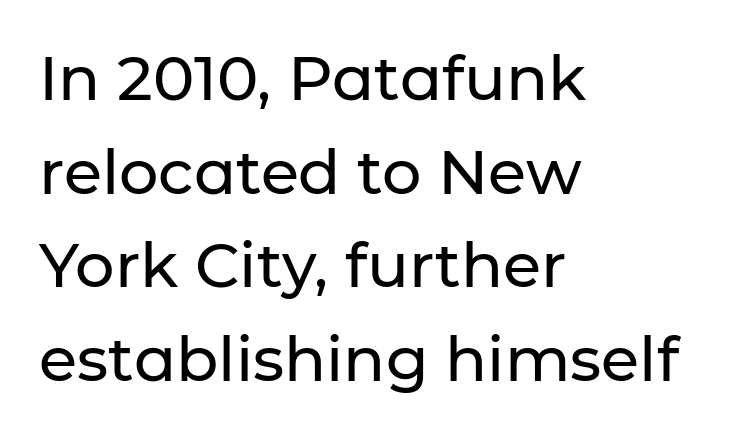
{"serif": "no", "italic": "no", "width": "normal", "stroke_contrast": "low", "x_height": "medium", "monospaced": "no", "underline": "no", "align": "left", "line_spacing": "normal", "line_spacing_ratio": 1.51, "letter_spacing": "normal", "letter_spacing_em": 0.0, "glyph_px": 62}
